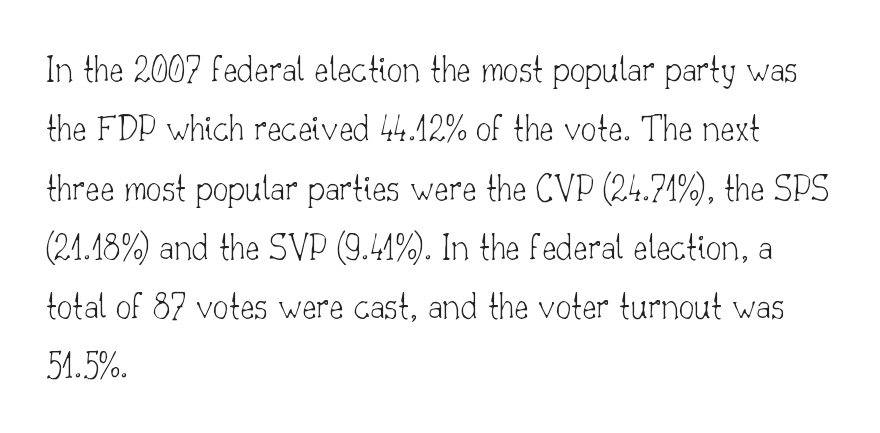
Reading down the block, your eye returns to a fixed left position each line. The lettering holds an erect, upright posture throughout. These lines are rendered in a variable-pitch font. Is the stroke heavy? The answer is a plain regular-or-lighter. The foot of each line stays bare and open. Small tapered or slab feet sit at the stroke ends, so this counts as serif.
